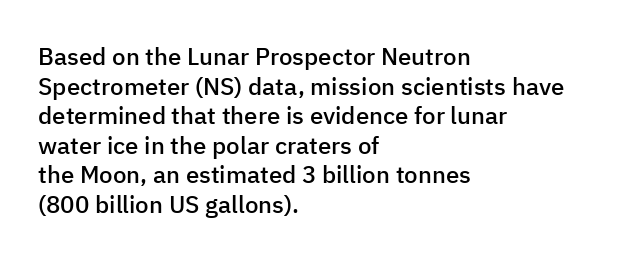
The image shows 24 px text type, upright; set left-aligned, line spacing 1.23x, normal letter spacing, not underlined.
